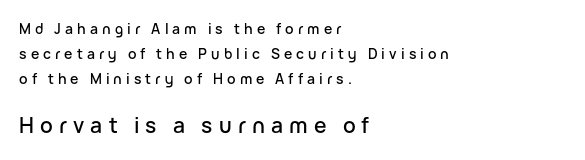
Q: Is the text italic (slanted)? A: No, it is upright.
Q: Is the text underlined? A: No.
Q: How is the paragraph aligned? A: Left-aligned.
Q: Is the spacing between letters normal or unusually wide? A: Unusually wide.
Q: Which block of text is set in a larger size, the first (top) or the second (bottom)? A: The second (bottom) one.
